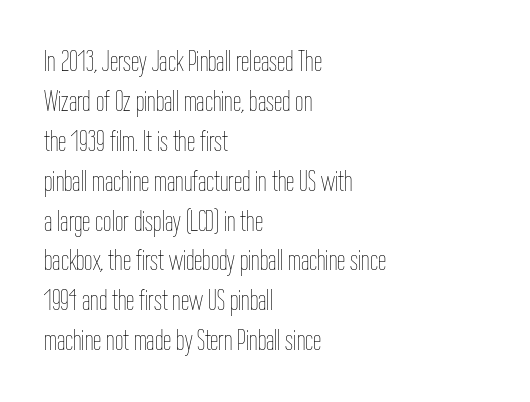
Looks like regular typesetting: each glyph gets only the width it needs. The baseline area is clear. Stems and bowls with no extra thickness — not bold. Left-aligned paragraph, ragged on the right. Every stem runs plumb, perpendicular to the baseline. One glance says typical: line gaps are just what's usual.
